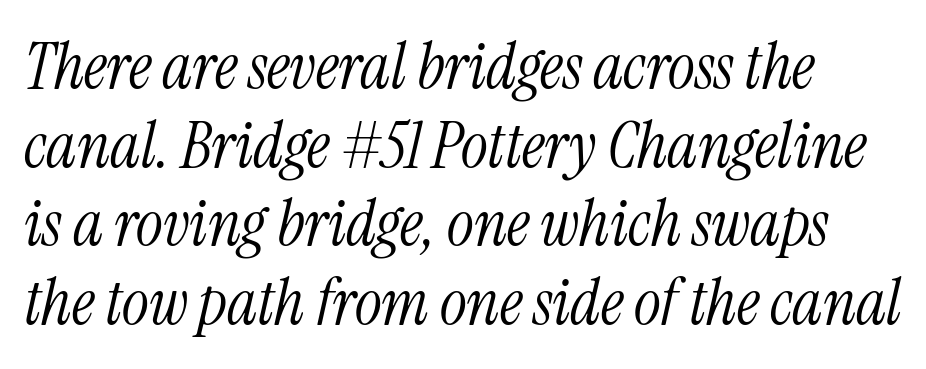
The image shows 64 px light, condensed serif type, italic (leaning right); set line spacing 1.23x, normal letter spacing, not underlined; medium stroke contrast and a medium x-height.
